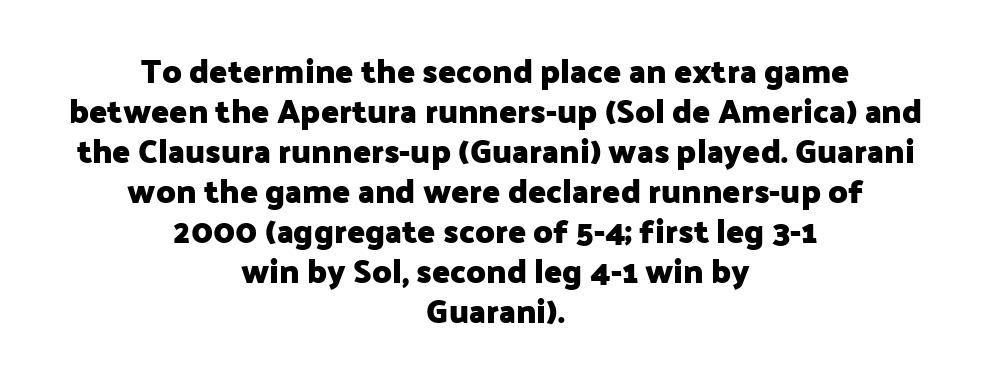
Proportional: the letters do not fall into vertical columns. What kind of face is this? One without serifs — a sans. Neither beginnings nor endings align; midpoints do. The baseline area is clear. The lettering holds an erect, upright posture throughout. These lines keep a tight, regular rhythm from letter to letter.
